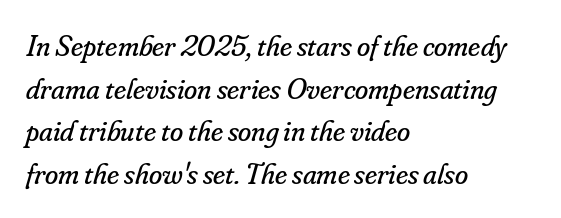
Q: Is the text bold? A: No.
Q: Is the text italic (slanted)? A: Yes, it leans right by about 16 degrees.
Q: Is the typeface a serif or a sans-serif typeface? A: Serif.
Q: Is the text underlined? A: No.
Q: How is the paragraph aligned? A: Left-aligned.
Q: Is the spacing between letters normal or unusually wide? A: Normal.
Q: Is the spacing between lines tight, normal or loose? A: Normal.
Q: Width (condensed, normal, or wide)? A: Normal.
Q: Stroke contrast? A: Low.
Q: x-height? A: Small.
Q: Monospaced? A: No.
